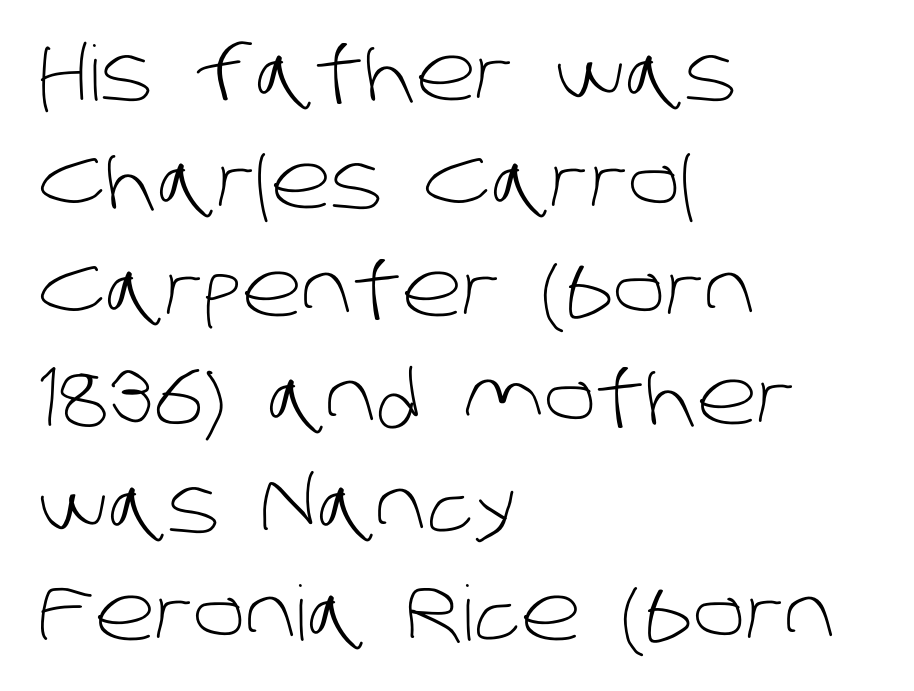
Q: Is the text bold? A: No.
Q: Is the typeface a serif or a sans-serif typeface? A: Sans-serif.
Q: Is the text underlined? A: No.
Q: How is the paragraph aligned? A: Left-aligned.
Q: Is the spacing between letters normal or unusually wide? A: Normal.
Q: Is the spacing between lines tight, normal or loose? A: Normal.
Q: Width (condensed, normal, or wide)? A: Normal.
Q: Stroke contrast? A: Low.
Q: x-height? A: Large.
Q: Monospaced? A: No.
